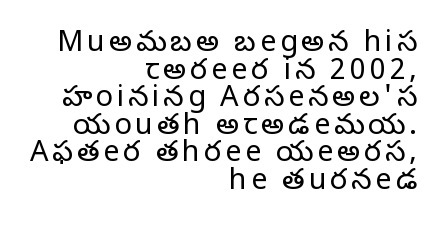
Q: Is the text bold? A: No.
Q: Is the text italic (slanted)? A: No, it is upright.
Q: Is the typeface a serif or a sans-serif typeface? A: Serif.
Q: Is the text underlined? A: No.
Q: How is the paragraph aligned? A: Right-aligned.
Q: Is the spacing between lines tight, normal or loose? A: Tight.
Q: Width (condensed, normal, or wide)? A: Normal.
Q: Stroke contrast? A: Low.
Q: x-height? A: Large.
Q: Monospaced? A: No.
